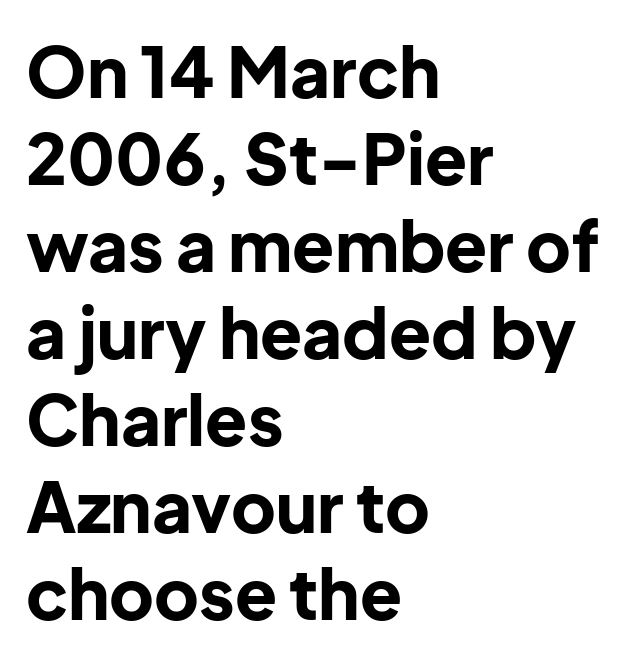
Think of a printed novel: that variable character pitch is what you see here. What kind of face is this? One without serifs — a sans. The gaps between neighbouring characters are ordinary and unremarkable. A clean baseline with only descenders dipping below it. What weight is shown? A full bold with thick strokes.
